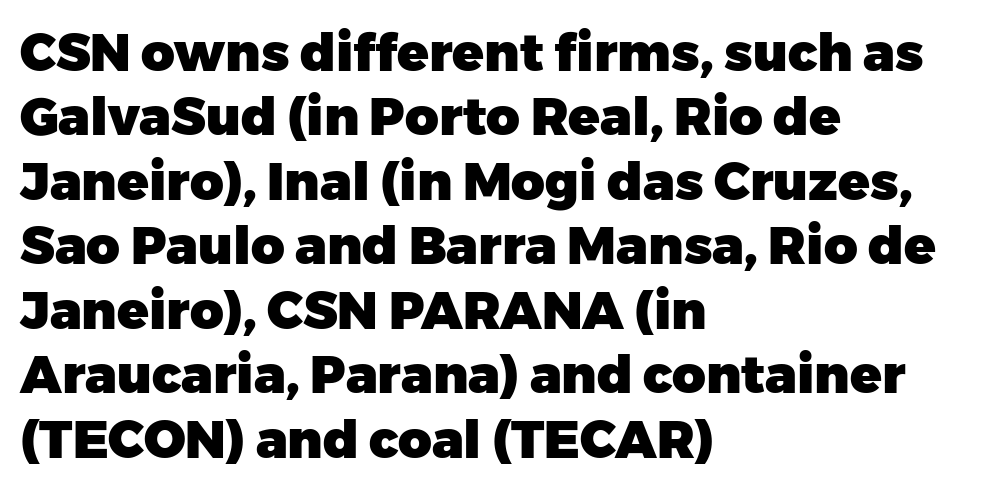
Heavy-handed strokes throughout: this text is bold. The rendering keeps characters at their native spacing. Stroke terminals: plain, sans-serif. Italic? Not at all — the glyphs are vertical. Descenders hang freely into open space.
